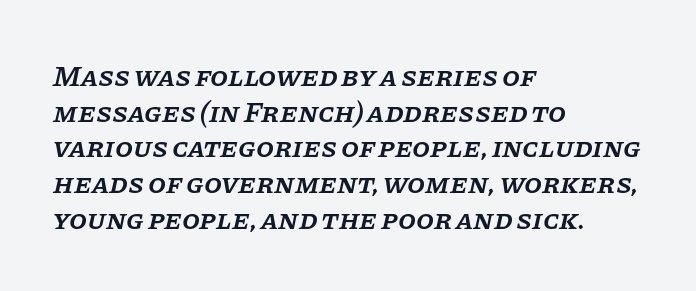
Descender tails drop into unmarked territory. Each letter keeps its own natural width here, so spacing adapts to shape. Observe the serifs anchoring each vertical stroke in this sample. No extra tracking has been applied to these lines.
